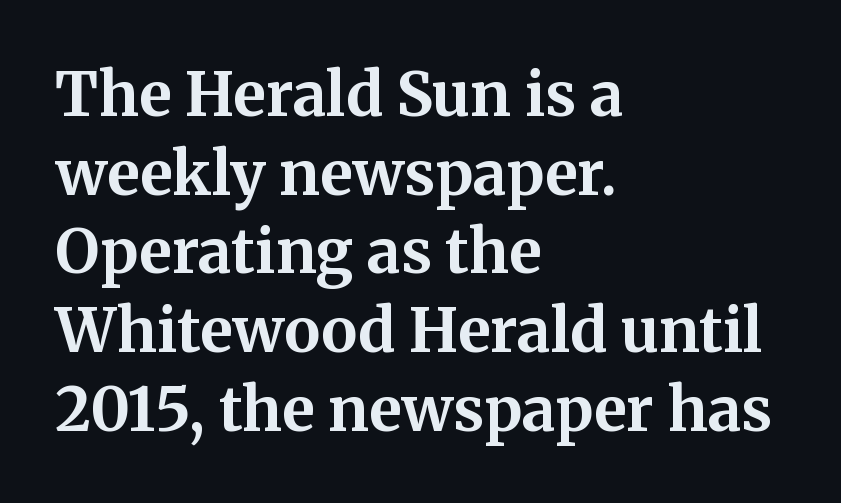
The image shows 61 px bold serif type, upright; set left-aligned, normal line spacing (1.29x), normal letter spacing, not underlined; medium stroke contrast and a medium x-height.
